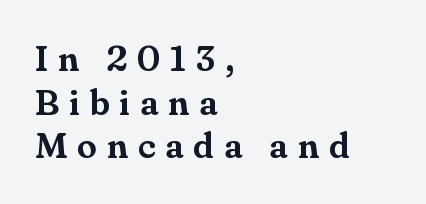
Q: Is the text italic (slanted)? A: No, it is upright.
Q: Is the typeface a serif or a sans-serif typeface? A: Serif.
Q: Is the text underlined? A: No.
Q: How is the paragraph aligned? A: Left-aligned.
Q: Is the spacing between letters normal or unusually wide? A: Unusually wide.
Q: Width (condensed, normal, or wide)? A: Normal.
Q: Stroke contrast? A: Medium.
Q: x-height? A: Small.
Q: Monospaced? A: No.
